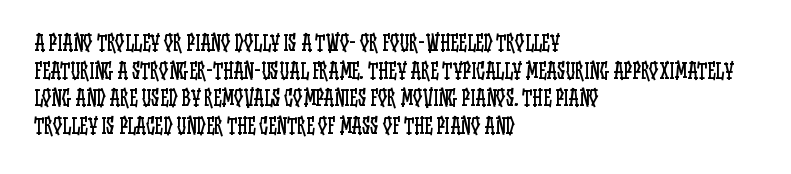
The image shows 21 px text type, upright; set left-aligned, normal line spacing (1.32x), normal letter spacing, not underlined.
